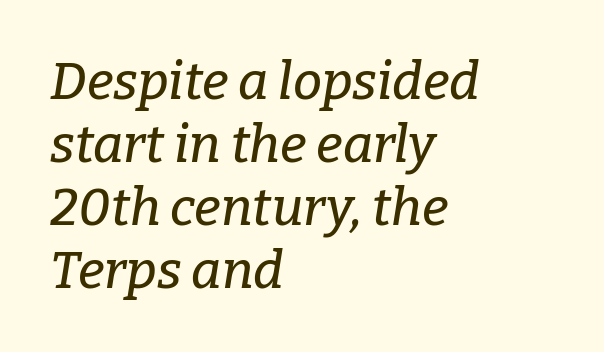
Q: Is the text italic (slanted)? A: Yes, it leans right by about 9 degrees.
Q: Is the typeface a serif or a sans-serif typeface? A: Serif.
Q: Is the text underlined? A: No.
Q: How is the paragraph aligned? A: Left-aligned.
Q: Is the spacing between letters normal or unusually wide? A: Normal.
Q: Width (condensed, normal, or wide)? A: Normal.
Q: Stroke contrast? A: Low.
Q: x-height? A: Medium.
Q: Monospaced? A: No.
